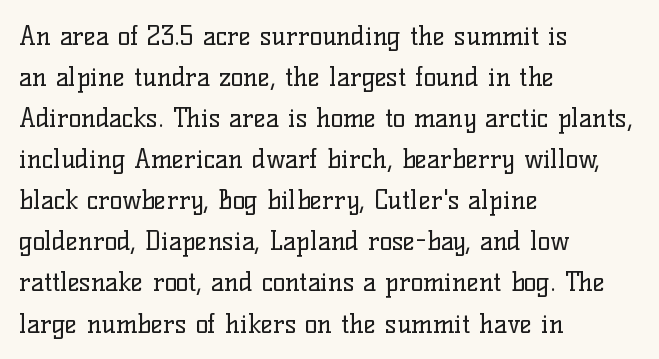
The image shows 26 px text type, upright; set left-aligned, normal line spacing (1.58x), normal letter spacing, not underlined.
